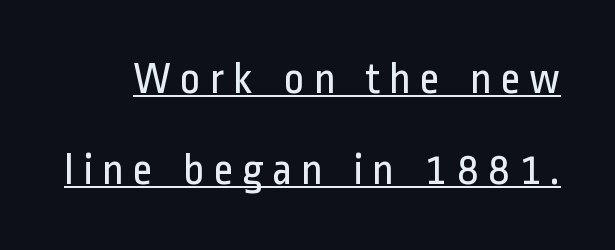
The weight tops out at a normal text grade. The passage shown is typed in a proportional face where columns would drift. Posture: straight, roman, zero tilt. The sample's only ornament is a line tracing under the words. Unlike a traditional serif, this face leaves its strokes unadorned.
